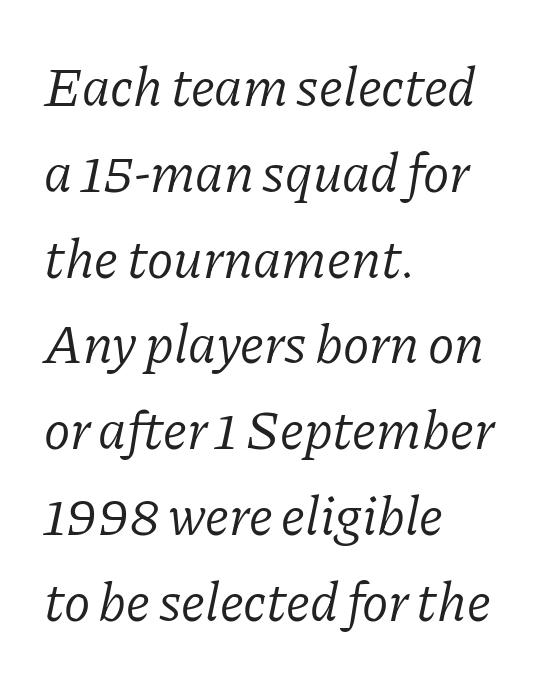
The image shows 55 px light serif type, italic (leaning right); set left-aligned, normal line spacing (1.56x), normal letter spacing, not underlined; low stroke contrast and a medium x-height.
